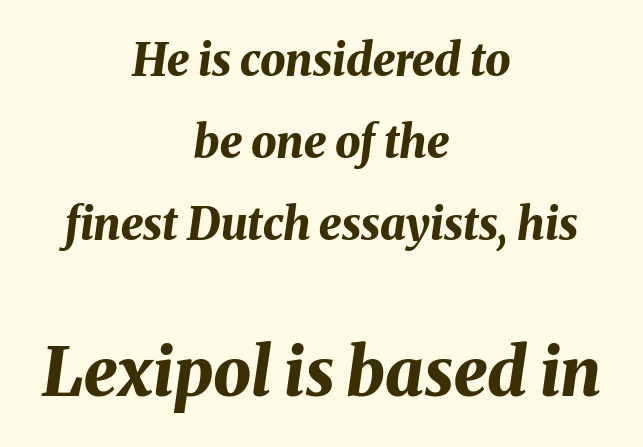
The image shows 67 px bold type, italic (leaning right); set centered, line spacing 1.82x, normal letter spacing, not underlined; the second (bottom) block is 1.49x larger; medium stroke contrast and a medium x-height.
